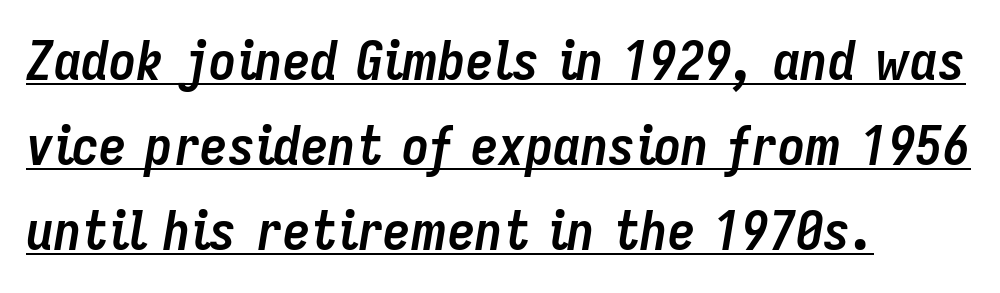
Typographic density is high because the face is bold. The words here are underlined. Letter spacing: default. Looks like regular typesetting: each glyph gets only the width it needs. Rows of type keep a routine distance in the vertical direction.
